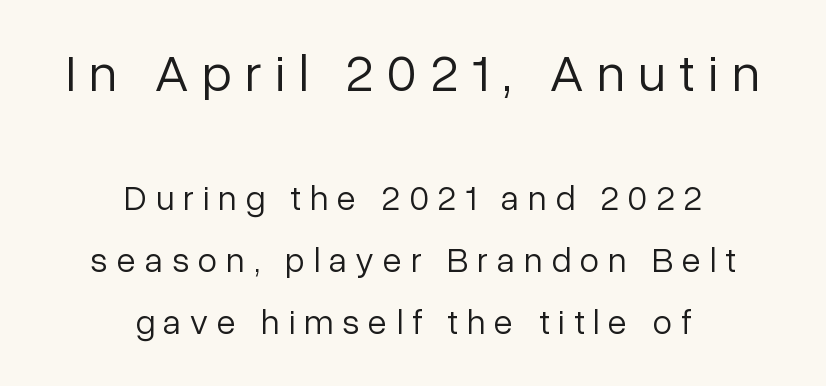
{"serif": "no", "italic": "no", "bold": "no", "weight": "light", "width": "normal", "stroke_contrast": "low", "x_height": "medium", "monospaced": "no", "underline": "no", "align": "center", "line_spacing_ratio": 1.78, "letter_spacing": "wide", "letter_spacing_em": 0.26, "larger_block": "first", "size_ratio": 1.51, "glyph_px": 53}
